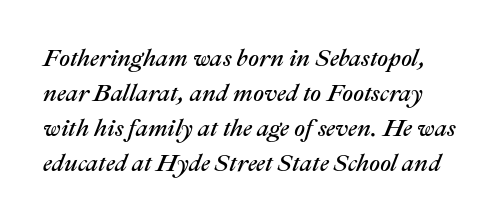
Q: Is the text italic (slanted)? A: Yes, it leans right by about 22 degrees.
Q: Is the text underlined? A: No.
Q: Is the spacing between letters normal or unusually wide? A: Normal.
Q: Is the spacing between lines tight, normal or loose? A: Normal.
